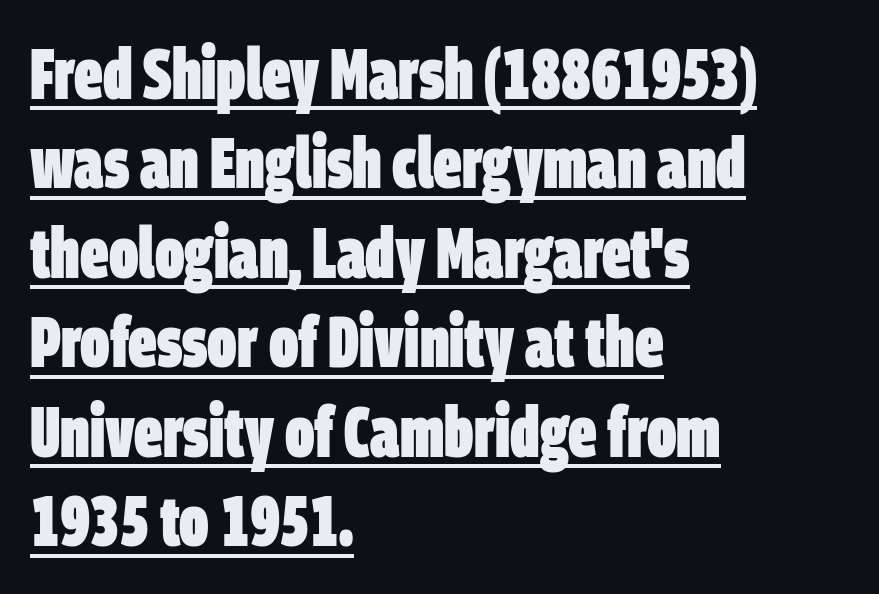
Reading down the block, your eye returns to a fixed left position each line. You could not count columns in this text — the font is proportionally spaced. What weight is shown? A full bold with thick strokes. Every word sits above its own underline. The passage shown stacks its lines at a standard gap. Nothing unusual about the tracking: characters are spaced as the font intends.
